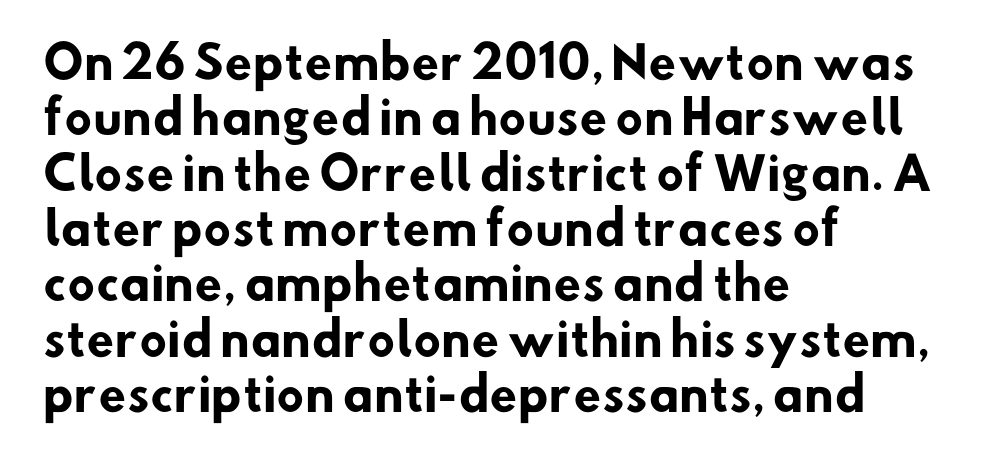
{"serif": "no", "bold": "yes", "weight": "heavy", "width": "normal", "stroke_contrast": "low", "x_height": "small", "monospaced": "no", "underline": "no", "align": "left", "line_spacing_ratio": 1.23, "letter_spacing": "normal", "letter_spacing_em": 0.0, "glyph_px": 45}
